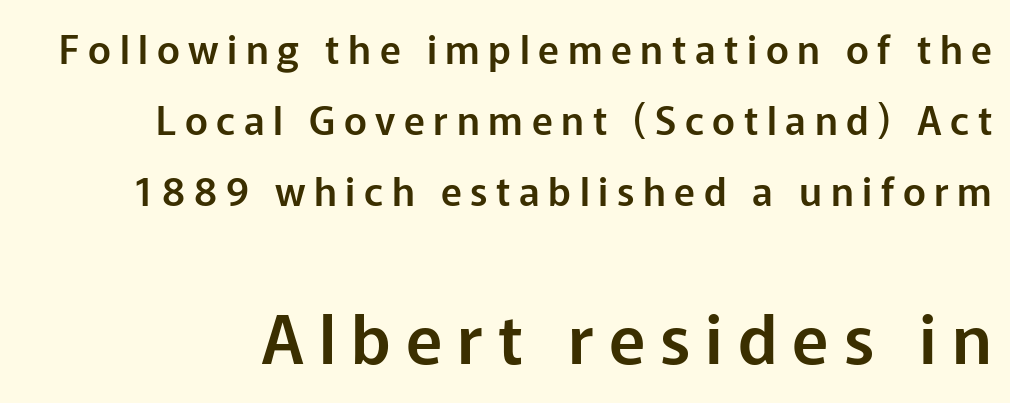
{"serif": "no", "italic": "no", "width": "normal", "stroke_contrast": "low", "x_height": "medium", "monospaced": "no", "underline": "no", "line_spacing_ratio": 1.82, "letter_spacing": "wide", "letter_spacing_em": 0.22, "larger_block": "second", "size_ratio": 1.74, "glyph_px": 68}
